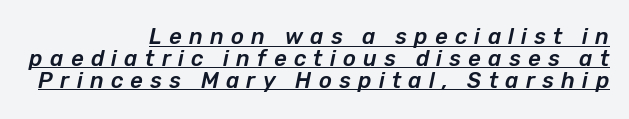
Q: Is the text italic (slanted)? A: Yes, it leans right by about 12 degrees.
Q: Is the text underlined? A: Yes.
Q: How is the paragraph aligned? A: Right-aligned.
Q: Is the spacing between letters normal or unusually wide? A: Unusually wide.
Q: Is the spacing between lines tight, normal or loose? A: Tight.
